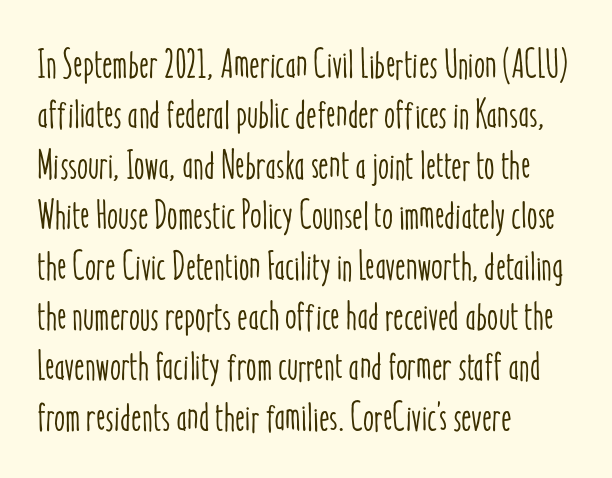
A bare baseline throughout the passage. You could not count columns in this text — the font is proportionally spaced. Rows of type keep a routine distance in the vertical direction. The letterforms sit shoulder to shoulder at normal distance.
